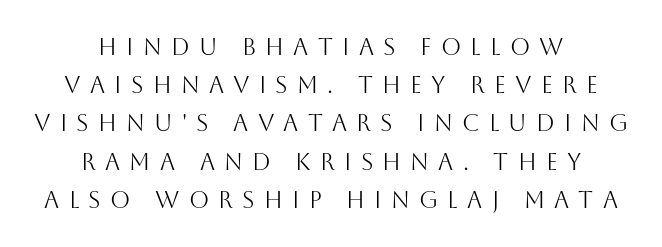
Q: Is the text bold? A: No.
Q: Is the text italic (slanted)? A: No, it is upright.
Q: Is the text underlined? A: No.
Q: How is the paragraph aligned? A: Centered.
Q: Is the spacing between letters normal or unusually wide? A: Unusually wide.
Q: Is the spacing between lines tight, normal or loose? A: Normal.
